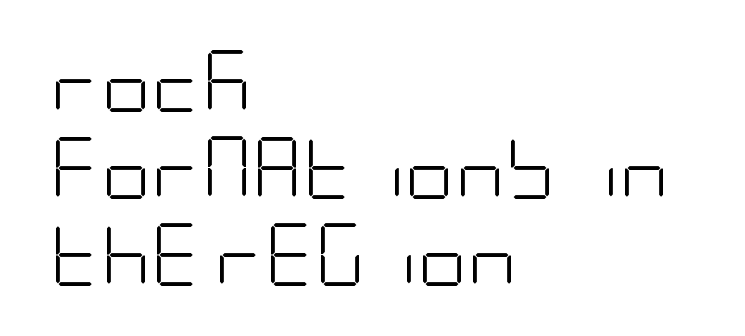
{"serif": "no", "italic": "no", "bold": "no", "weight": "light", "width": "condensed", "stroke_contrast": "low", "x_height": "large", "underline": "no", "align": "left", "line_spacing": "normal", "line_spacing_ratio": 1.4, "letter_spacing": "normal", "letter_spacing_em": 0.0, "glyph_px": 62}
